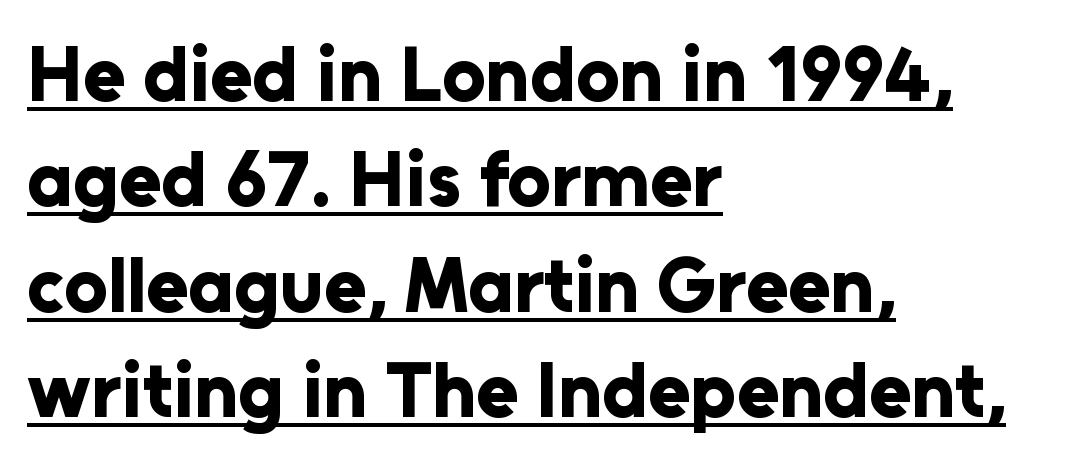
Q: Is the text bold? A: Yes.
Q: Is the text italic (slanted)? A: No, it is upright.
Q: Is the typeface a serif or a sans-serif typeface? A: Sans-serif.
Q: Is the text underlined? A: Yes.
Q: How is the paragraph aligned? A: Left-aligned.
Q: Is the spacing between letters normal or unusually wide? A: Normal.
Q: Is the spacing between lines tight, normal or loose? A: Normal.
Q: Width (condensed, normal, or wide)? A: Normal.
Q: Stroke contrast? A: Low.
Q: x-height? A: Medium.
Q: Monospaced? A: No.
